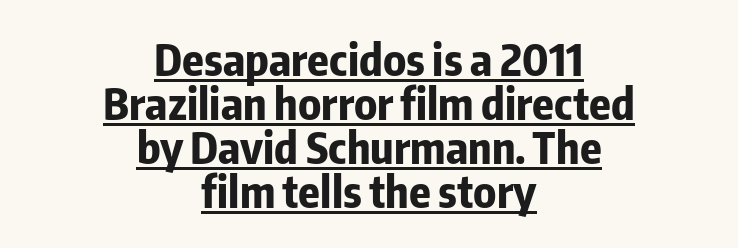
The image shows 44 px bold, condensed sans-serif type, upright; set centered, tight line spacing (1.0x), normal letter spacing, underlined; low stroke contrast and a medium x-height.
